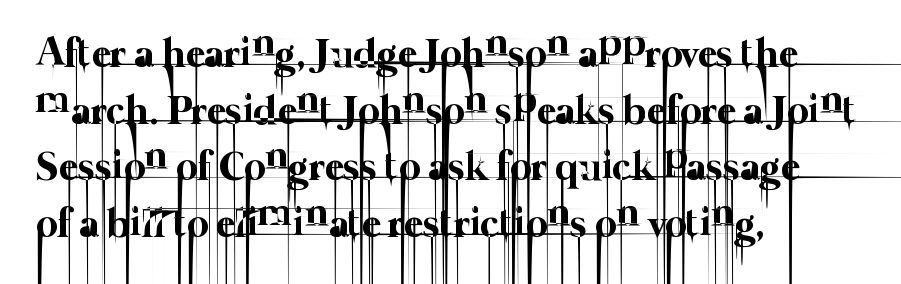
The image shows 41 px thin type; set left-aligned, normal line spacing (1.38x), normal letter spacing, not underlined; low stroke contrast and a medium x-height.
